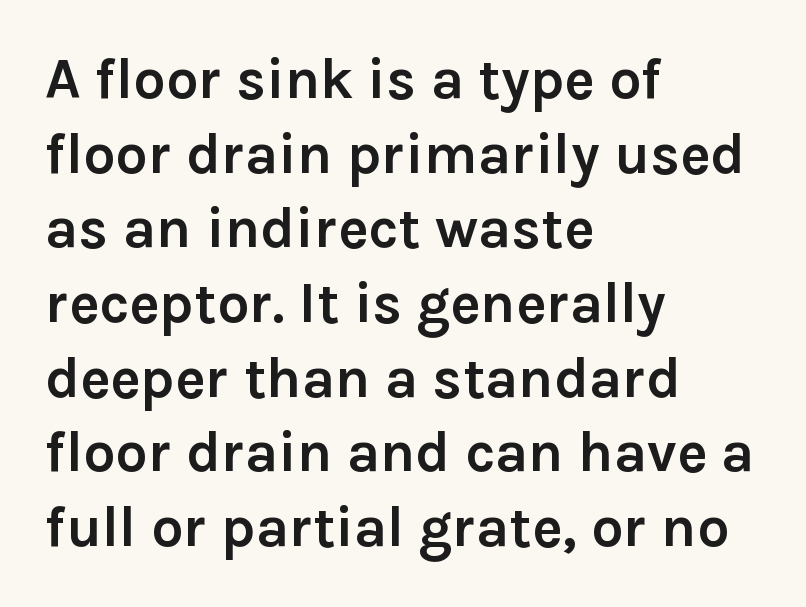
The tracking reads as untouched default to a designer's eye. Style check: upright. The designer went with a sans here, leaving each stem footless. Quick note: underline off.
